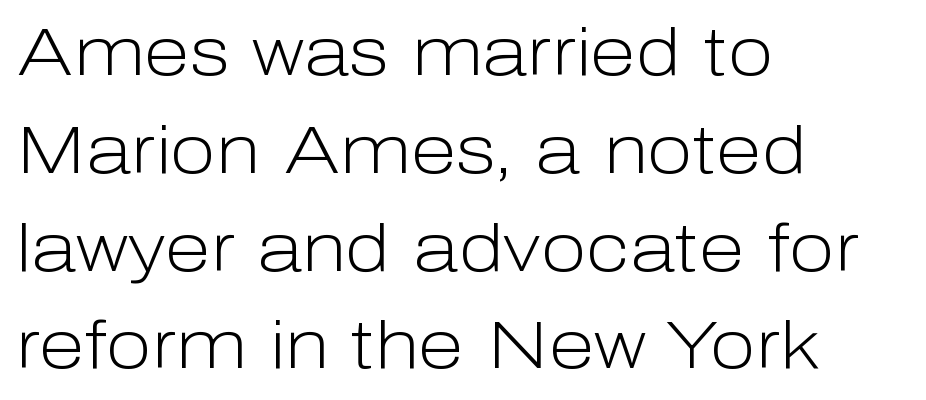
Q: Is the text bold? A: No.
Q: Is the text italic (slanted)? A: No, it is upright.
Q: Is the typeface a serif or a sans-serif typeface? A: Sans-serif.
Q: Is the text underlined? A: No.
Q: How is the paragraph aligned? A: Left-aligned.
Q: Is the spacing between letters normal or unusually wide? A: Normal.
Q: Is the spacing between lines tight, normal or loose? A: Normal.
Q: Width (condensed, normal, or wide)? A: Normal.
Q: Stroke contrast? A: Low.
Q: x-height? A: Medium.
Q: Monospaced? A: No.
